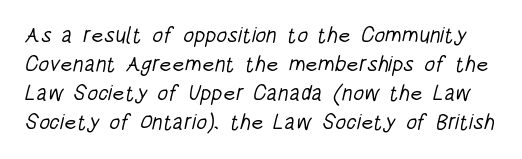
Q: Is the text bold? A: No.
Q: Is the text underlined? A: No.
Q: Is the spacing between letters normal or unusually wide? A: Normal.
Q: Is the spacing between lines tight, normal or loose? A: Normal.
